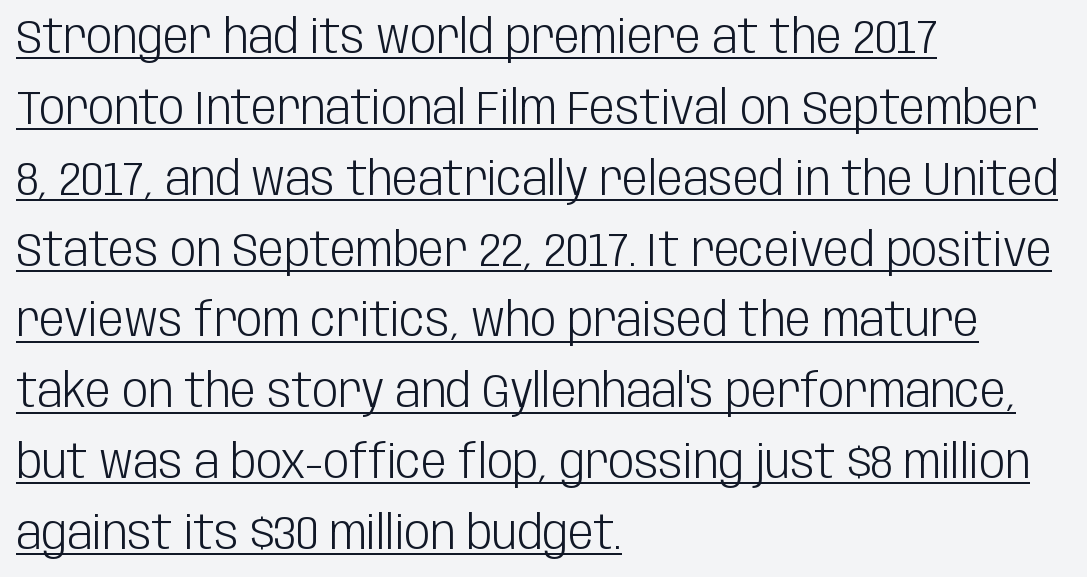
{"serif": "no", "italic": "no", "bold": "no", "weight": "light", "width": "condensed", "stroke_contrast": "low", "x_height": "large", "monospaced": "no", "underline": "yes", "align": "left", "line_spacing": "normal", "line_spacing_ratio": 1.54, "letter_spacing": "normal", "letter_spacing_em": 0.0, "glyph_px": 46}
